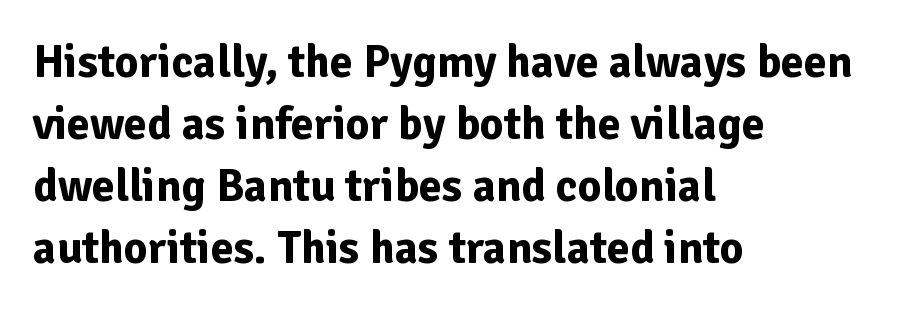
Leftover space on each line is placed entirely after the last word. Strokes here are thick enough to call this a true bold. Is there any slant? The stems are plumb. Honestly, there is no underline to notice here at all.
